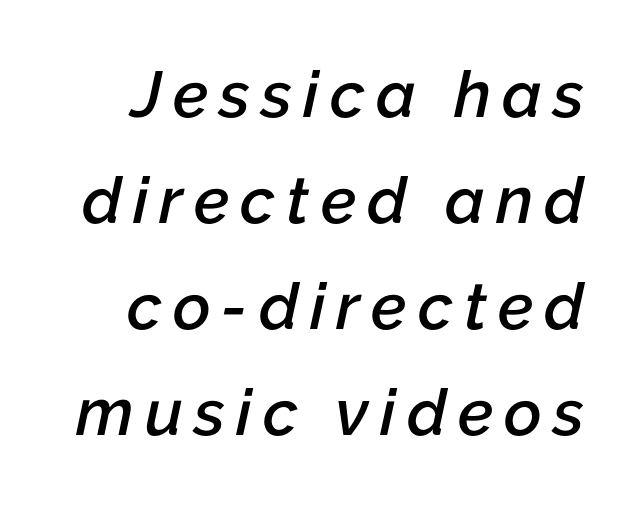
{"italic": "yes", "lean": "right", "slant_degrees": 12, "bold": "semi", "weight": "semibold", "width": "normal", "stroke_contrast": "low", "x_height": "medium", "monospaced": "no", "underline": "no", "line_spacing": "normal", "line_spacing_ratio": 1.63, "glyph_px": 65}
